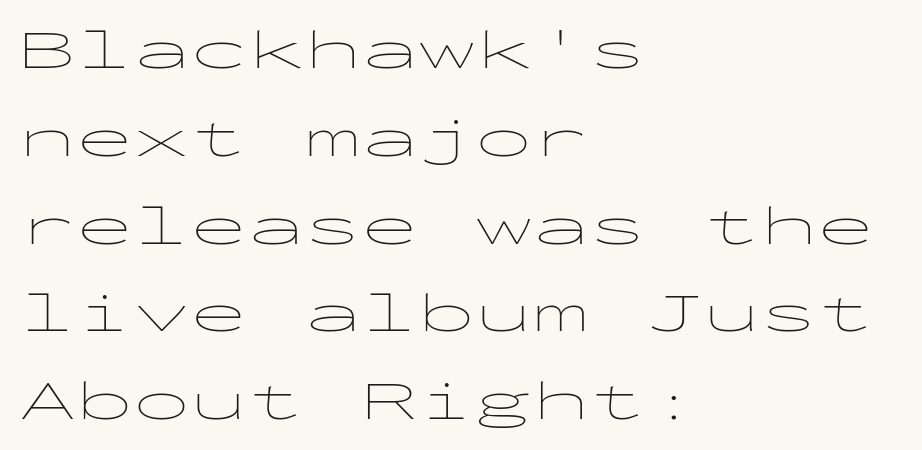
Caption: face not bold, strokes unweighted. Looks like terminal output: every glyph gets an equal slot. Stroke terminals: plain, sans-serif. The type is set solid horizontally, with unmodified tracking. Notice how descenders clear the ascenders below comfortably — that's standard leading.
